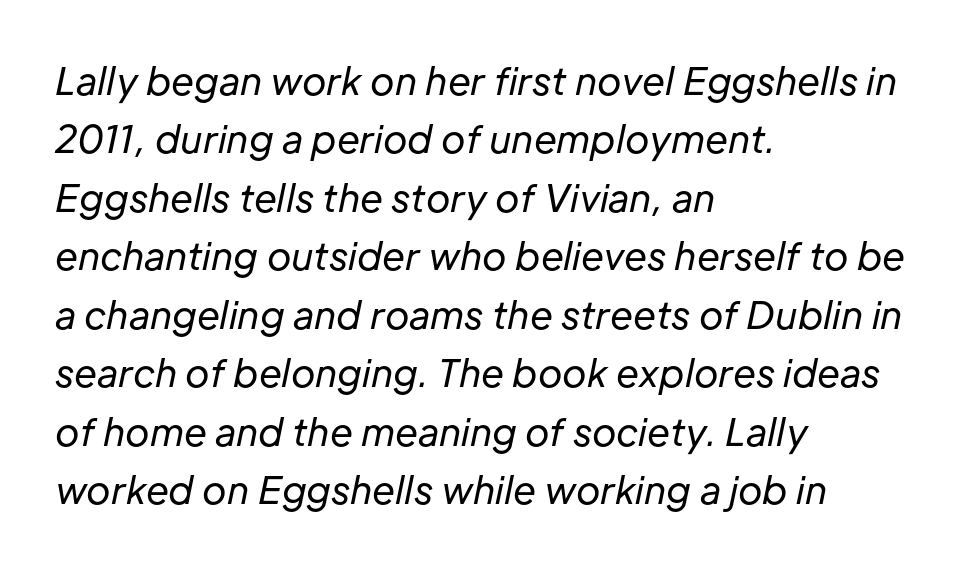
Nobody touched the tracking dial on this one. The passage shown is typed in a proportional face where columns would drift. Compared with typical paragraphs, the rows here are spaced about the same. A classic flush-left, rag-right setting is used for this passage. The space directly below the letters is spotless. It's the slanting kind of type.
